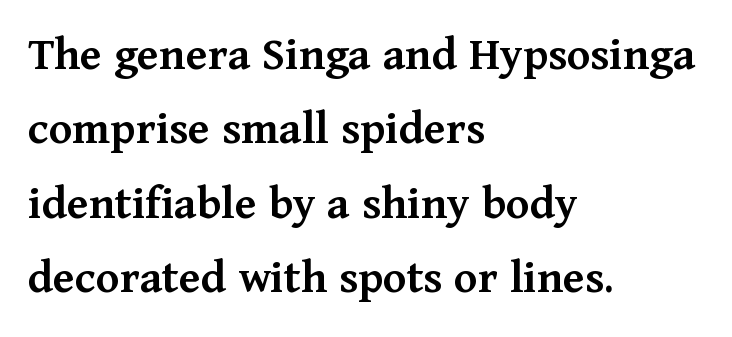
The image shows 49 px semibold serif type, upright; set left-aligned, normal line spacing (1.52x), normal letter spacing, not underlined; medium stroke contrast and a medium x-height.
